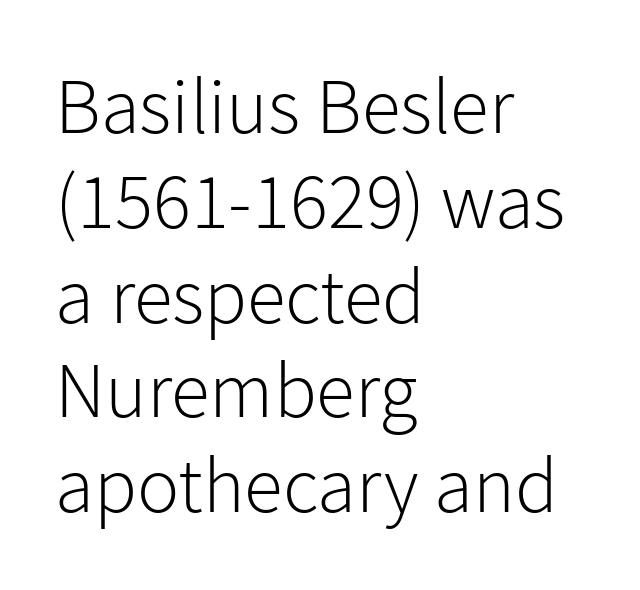
The image shows 79 px light sans-serif type, upright; set left-aligned, line spacing 1.2x, normal letter spacing, not underlined; low stroke contrast and a medium x-height.
